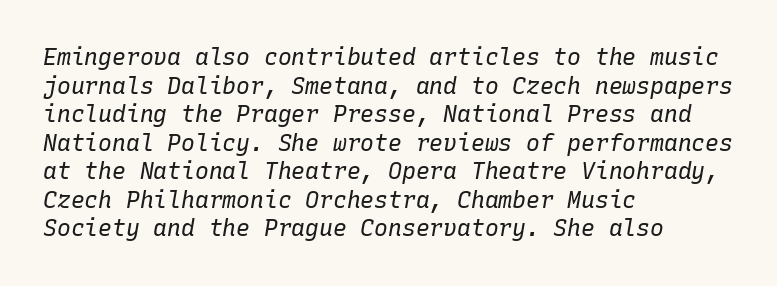
{"italic": "yes", "lean": "right", "slant_degrees": 10, "bold": "no", "underline": "no", "align": "left", "line_spacing_ratio": 1.24, "letter_spacing": "normal", "letter_spacing_em": 0.0, "glyph_px": 23}
